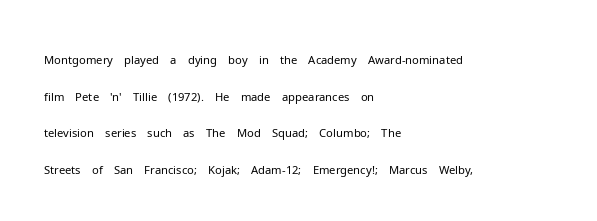
Q: Is the text bold? A: No.
Q: Is the text italic (slanted)? A: No, it is upright.
Q: Is the text underlined? A: No.
Q: How is the paragraph aligned? A: Left-aligned.
Q: Is the spacing between letters normal or unusually wide? A: Normal.
Q: Is the spacing between lines tight, normal or loose? A: Normal.
